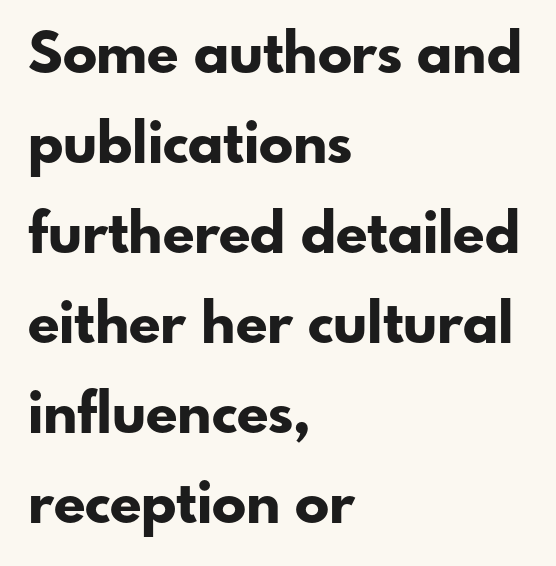
{"serif": "no", "italic": "no", "bold": "yes", "weight": "bold", "width": "normal", "stroke_contrast": "low", "x_height": "small", "monospaced": "no", "underline": "no", "align": "left", "line_spacing": "normal", "line_spacing_ratio": 1.58, "letter_spacing": "normal", "letter_spacing_em": 0.0, "glyph_px": 57}
